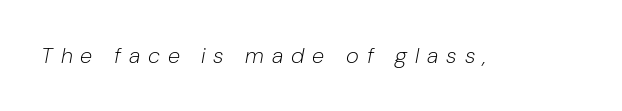
Q: Is the text bold? A: No.
Q: Is the text italic (slanted)? A: Yes, it leans right by about 10 degrees.
Q: Is the text underlined? A: No.
Q: Is the spacing between letters normal or unusually wide? A: Unusually wide.
